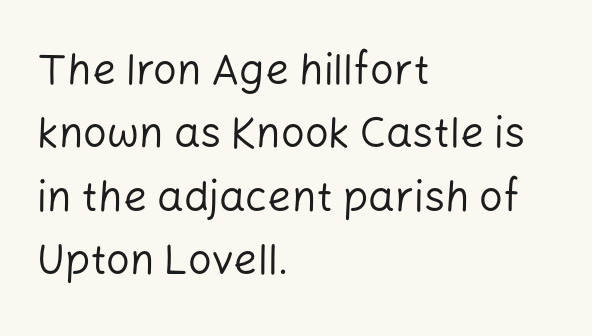
{"serif": "no", "italic": "no", "bold": "no", "weight": "regular", "width": "normal", "stroke_contrast": "low", "x_height": "medium", "monospaced": "no", "underline": "no", "align": "left", "line_spacing": "normal", "line_spacing_ratio": 1.51, "letter_spacing": "normal", "letter_spacing_em": 0.0, "glyph_px": 42}
